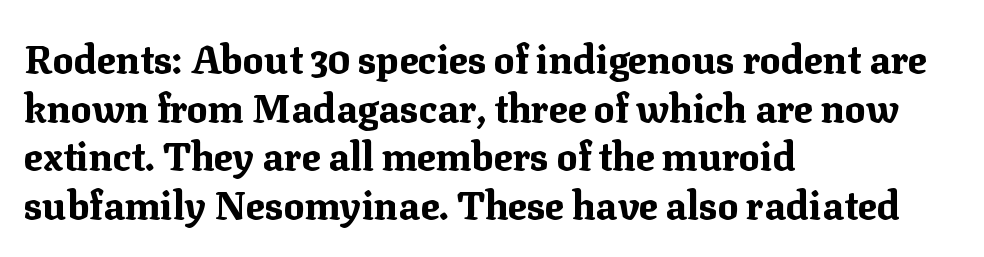
The image shows 39 px bold serif type, upright; set left-aligned, normal line spacing (1.25x), normal letter spacing, not underlined; medium stroke contrast and a medium x-height.
